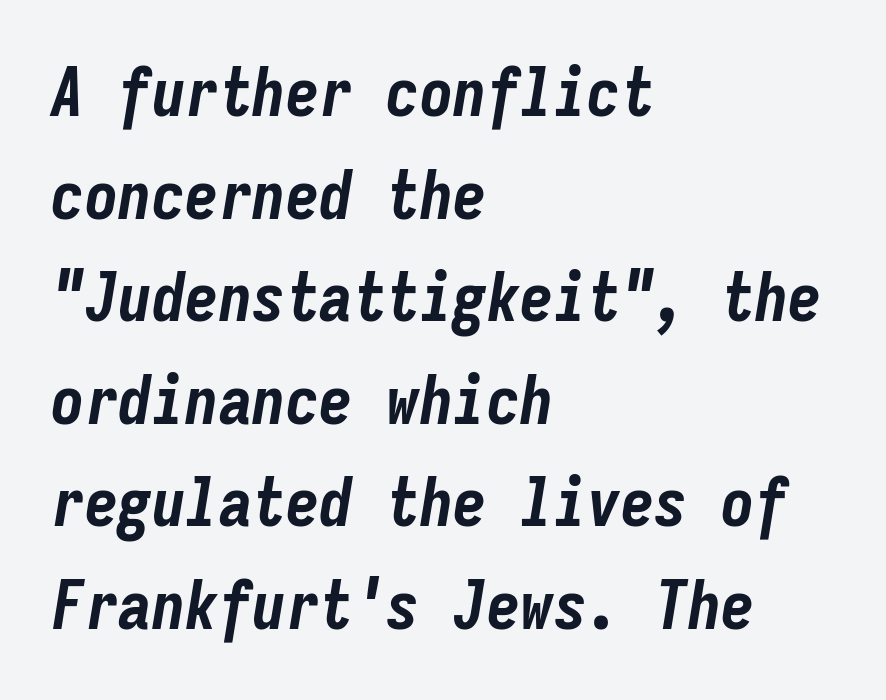
Q: Is the text bold? A: Yes.
Q: Is the text italic (slanted)? A: Yes, it leans right by about 9 degrees.
Q: Is the text underlined? A: No.
Q: How is the paragraph aligned? A: Left-aligned.
Q: Is the spacing between letters normal or unusually wide? A: Normal.
Q: Is the spacing between lines tight, normal or loose? A: Normal.
Q: Width (condensed, normal, or wide)? A: Condensed.
Q: Stroke contrast? A: Low.
Q: x-height? A: Medium.
Q: Monospaced? A: Yes.
